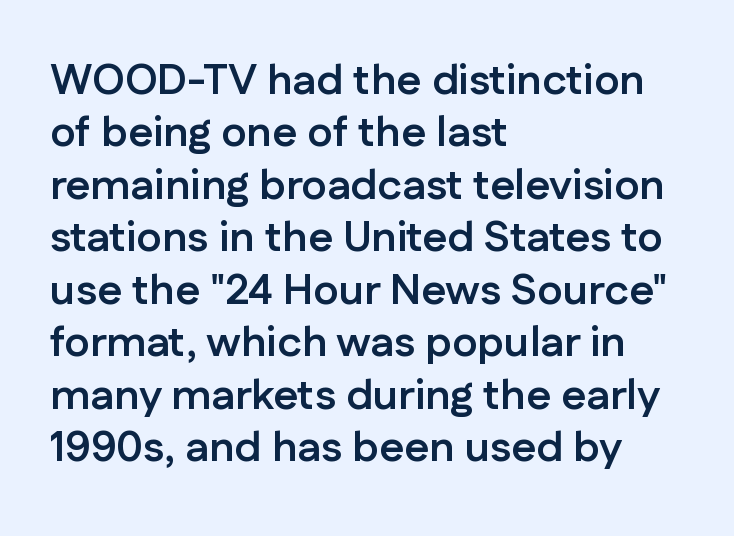
{"serif": "no", "italic": "no", "bold": "yes", "weight": "semibold", "width": "normal", "stroke_contrast": "low", "x_height": "medium", "monospaced": "no", "underline": "no", "align": "left", "line_spacing_ratio": 1.22, "letter_spacing": "normal", "letter_spacing_em": 0.0, "glyph_px": 43}
